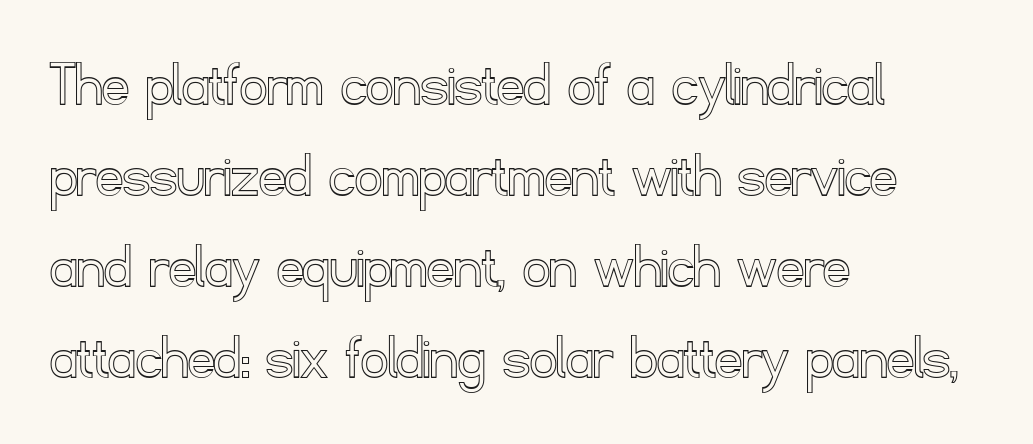
Q: Is the text italic (slanted)? A: No, it is upright.
Q: Is the text underlined? A: No.
Q: How is the paragraph aligned? A: Left-aligned.
Q: Is the spacing between letters normal or unusually wide? A: Normal.
Q: Is the spacing between lines tight, normal or loose? A: Normal.
Q: Width (condensed, normal, or wide)? A: Normal.
Q: x-height? A: Small.
Q: Monospaced? A: No.
